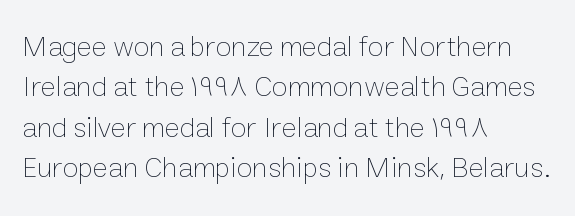
Q: Is the text bold? A: No.
Q: Is the text italic (slanted)? A: No, it is upright.
Q: Is the text underlined? A: No.
Q: How is the paragraph aligned? A: Left-aligned.
Q: Is the spacing between letters normal or unusually wide? A: Normal.
Q: Is the spacing between lines tight, normal or loose? A: Normal.
Q: Width (condensed, normal, or wide)? A: Normal.
Q: Stroke contrast? A: Low.
Q: x-height? A: Medium.
Q: Monospaced? A: No.
